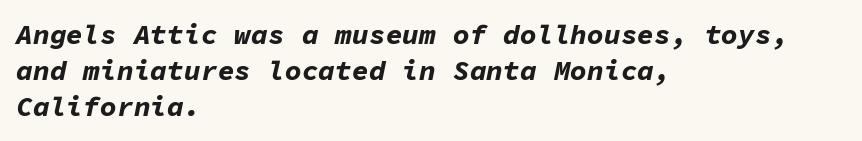
Letters rest on an invisible, unmarked baseline. Tall strokes in this sample are angled rather than plumb. Leftover space on each line is placed entirely after the last word. Heavy, bold letterforms. Default kerning and tracking; the words read as compact shapes. Here the designer chose a console-style face with uniform glyph widths.
